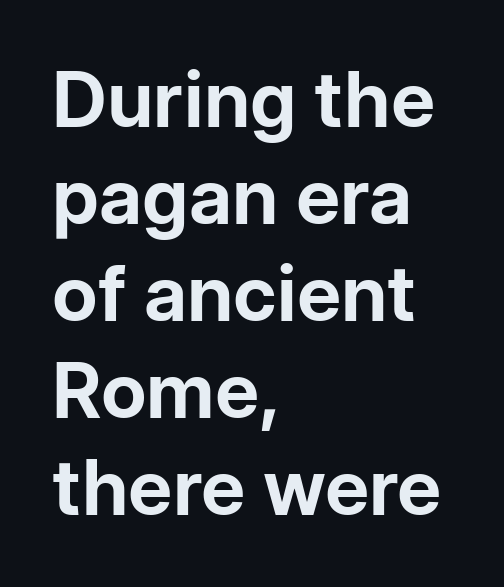
{"serif": "no", "italic": "no", "bold": "yes", "weight": "bold", "width": "normal", "stroke_contrast": "low", "x_height": "medium", "monospaced": "no", "underline": "no", "align": "left", "line_spacing": "normal", "line_spacing_ratio": 1.26, "letter_spacing": "normal", "letter_spacing_em": 0.0, "glyph_px": 77}
